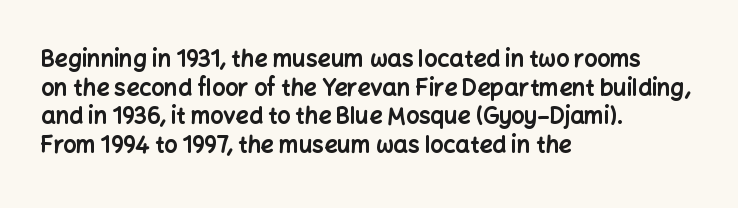
The image shows 23 px bold type, upright; set left-aligned, normal line spacing (1.25x), normal letter spacing, not underlined.
